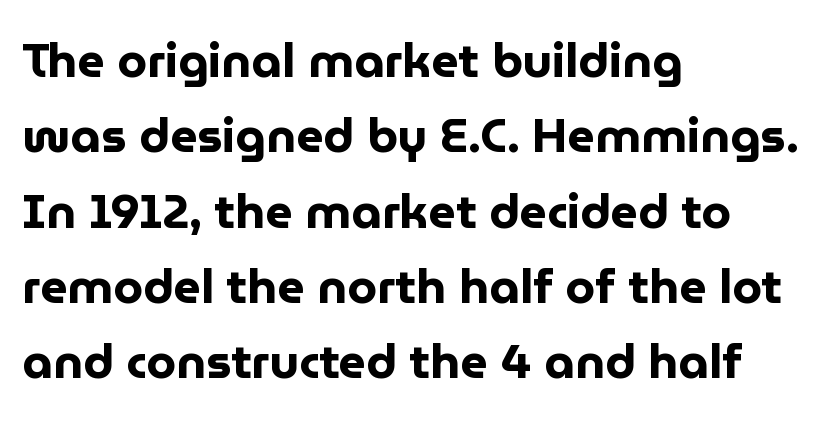
Is the letter spacing exaggerated? No — it looks like the ordinary default. The characters display no serif detailing; their extremities are plain. Has an underline been added? It has not. Here the designer chose a conventional face with non-uniform glyph widths.
